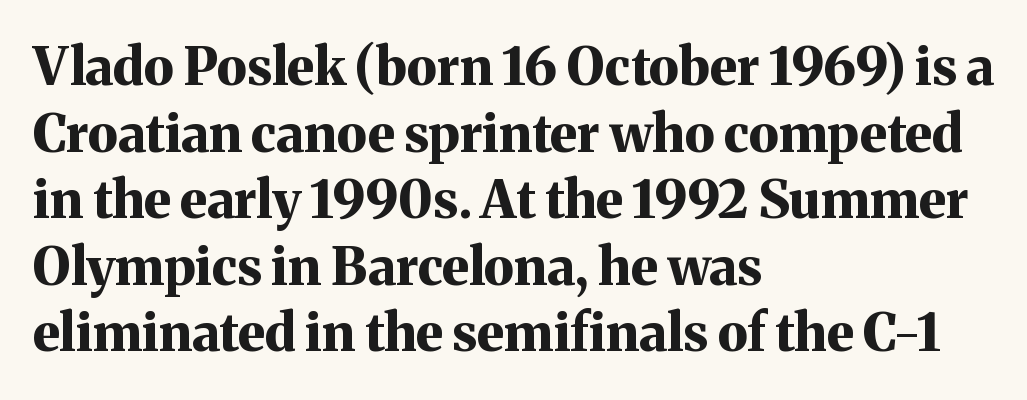
Q: Is the text bold? A: Yes.
Q: Is the text italic (slanted)? A: No, it is upright.
Q: Is the typeface a serif or a sans-serif typeface? A: Serif.
Q: Is the text underlined? A: No.
Q: How is the paragraph aligned? A: Left-aligned.
Q: Is the spacing between letters normal or unusually wide? A: Normal.
Q: Is the spacing between lines tight, normal or loose? A: Normal.
Q: Width (condensed, normal, or wide)? A: Normal.
Q: Stroke contrast? A: Medium.
Q: x-height? A: Medium.
Q: Monospaced? A: No.
